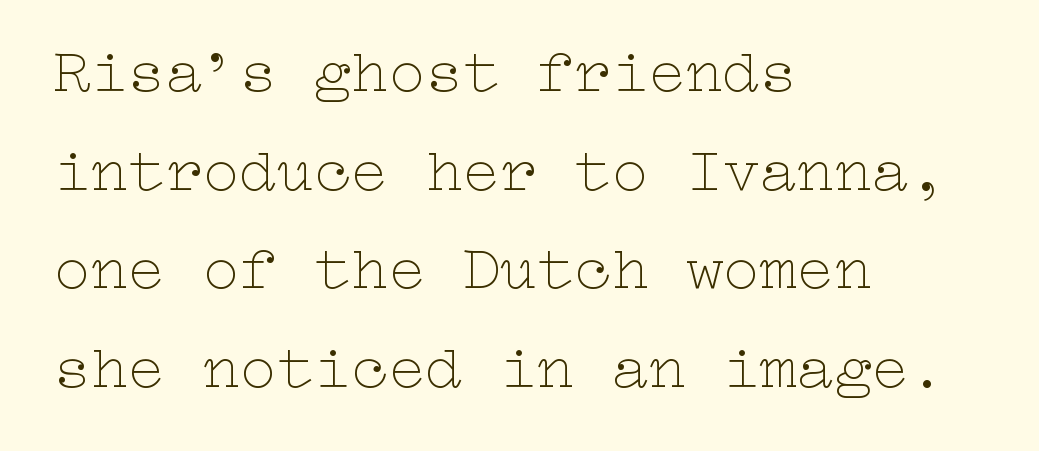
{"italic": "no", "bold": "no", "weight": "thin", "width": "wide", "stroke_contrast": "low", "x_height": "medium", "underline": "no", "align": "left", "line_spacing": "normal", "line_spacing_ratio": 1.59, "letter_spacing": "normal", "letter_spacing_em": 0.0, "glyph_px": 62}
